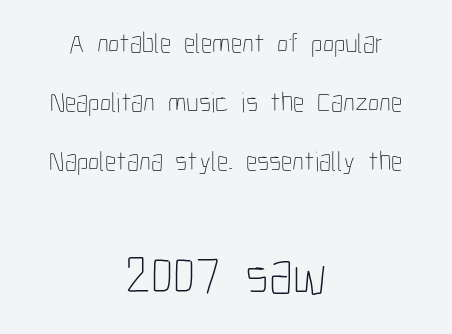
The image shows 55 px thin, condensed type, upright; set centered, loose line spacing (2.1x), normal letter spacing, not underlined; the second (bottom) block is 1.96x larger; low stroke contrast and a medium x-height.
